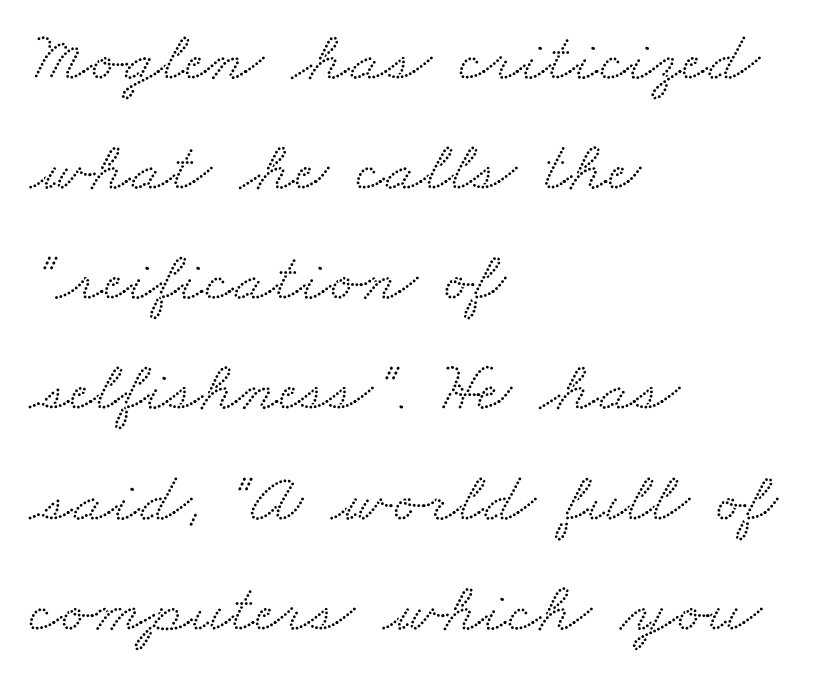
{"serif": "yes", "width": "wide", "stroke_contrast": "medium", "x_height": "small", "monospaced": "no", "underline": "no", "align": "left", "line_spacing": "normal", "line_spacing_ratio": 1.53, "letter_spacing": "normal", "letter_spacing_em": 0.0, "glyph_px": 72}
